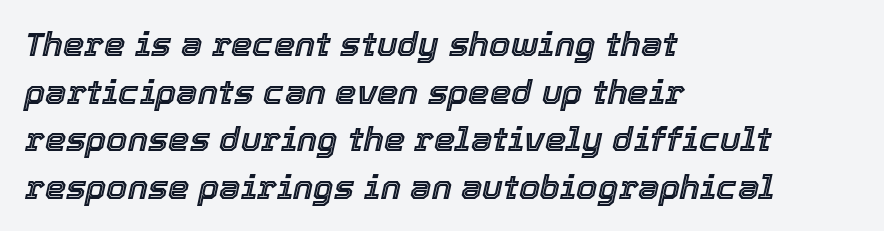
The image shows 34 px text type, italic (leaning right); set left-aligned, normal line spacing (1.4x), normal letter spacing, not underlined; a medium x-height.
